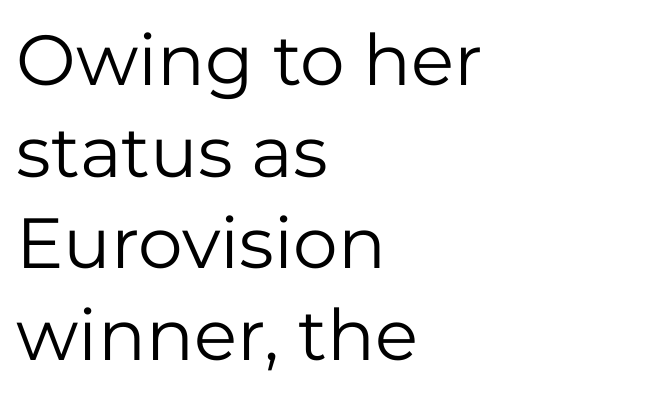
Q: Is the text bold? A: No.
Q: Is the text italic (slanted)? A: No, it is upright.
Q: Is the typeface a serif or a sans-serif typeface? A: Sans-serif.
Q: Is the text underlined? A: No.
Q: How is the paragraph aligned? A: Left-aligned.
Q: Is the spacing between letters normal or unusually wide? A: Normal.
Q: Is the spacing between lines tight, normal or loose? A: Normal.
Q: Width (condensed, normal, or wide)? A: Normal.
Q: Stroke contrast? A: Low.
Q: x-height? A: Medium.
Q: Monospaced? A: No.
